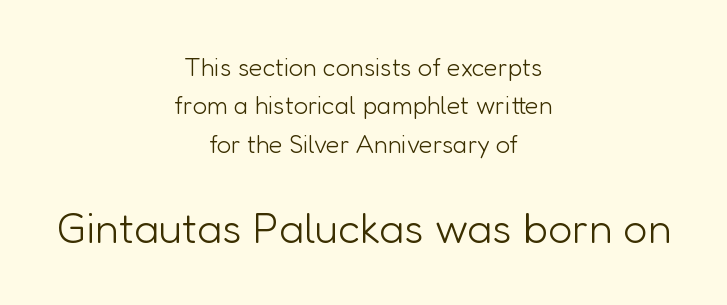
The image shows 43 px light sans-serif type, upright; set centered, normal line spacing (1.54x), normal letter spacing, not underlined; the second (bottom) block is 1.72x larger; low stroke contrast and a medium x-height.
